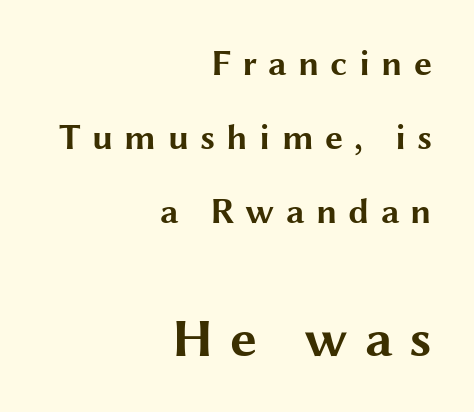
The image shows 54 px bold, wide sans-serif type, upright; set right-aligned, loose line spacing (2.05x), unusually wide letter spacing (+0.31 em), not underlined; the second (bottom) block is 1.5x larger; medium stroke contrast and a medium x-height.
